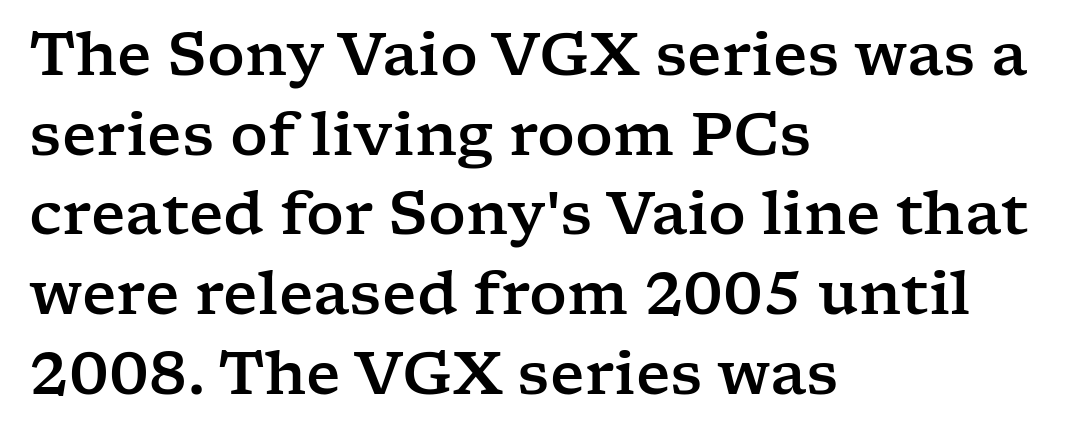
Q: Is the text italic (slanted)? A: No, it is upright.
Q: Is the typeface a serif or a sans-serif typeface? A: Serif.
Q: Is the text underlined? A: No.
Q: How is the paragraph aligned? A: Left-aligned.
Q: Is the spacing between letters normal or unusually wide? A: Normal.
Q: Is the spacing between lines tight, normal or loose? A: Normal.
Q: Width (condensed, normal, or wide)? A: Wide.
Q: Stroke contrast? A: Low.
Q: x-height? A: Medium.
Q: Monospaced? A: No.
